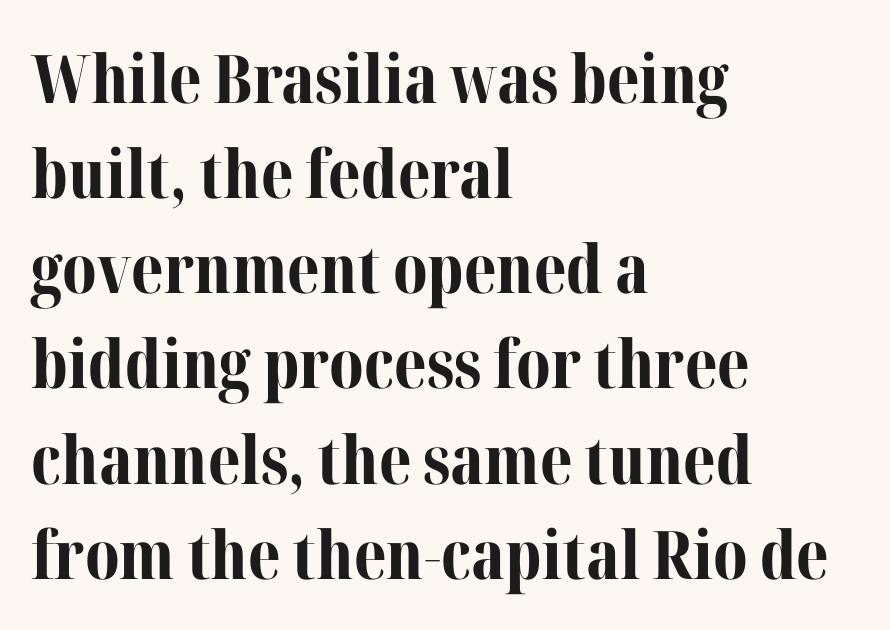
Q: Is the text bold? A: Yes.
Q: Is the text italic (slanted)? A: No, it is upright.
Q: Is the typeface a serif or a sans-serif typeface? A: Serif.
Q: Is the text underlined? A: No.
Q: How is the paragraph aligned? A: Left-aligned.
Q: Is the spacing between letters normal or unusually wide? A: Normal.
Q: Is the spacing between lines tight, normal or loose? A: Normal.
Q: Width (condensed, normal, or wide)? A: Normal.
Q: Stroke contrast? A: Medium.
Q: x-height? A: Medium.
Q: Monospaced? A: No.
